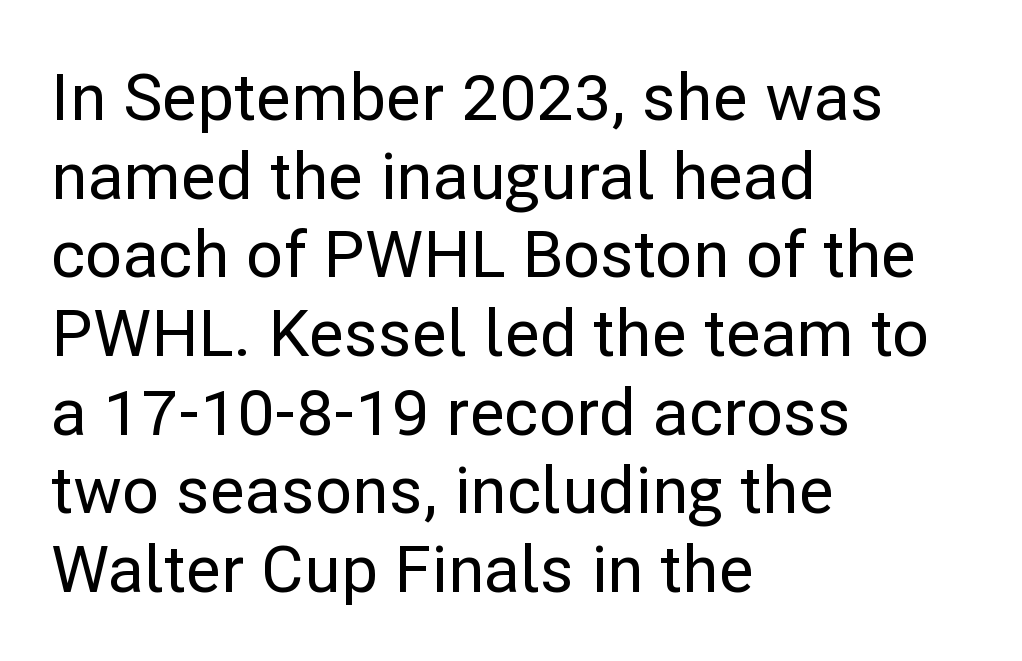
The image shows 65 px sans-serif type, upright; set left-aligned, line spacing 1.21x, normal letter spacing, not underlined; low stroke contrast and a medium x-height.
